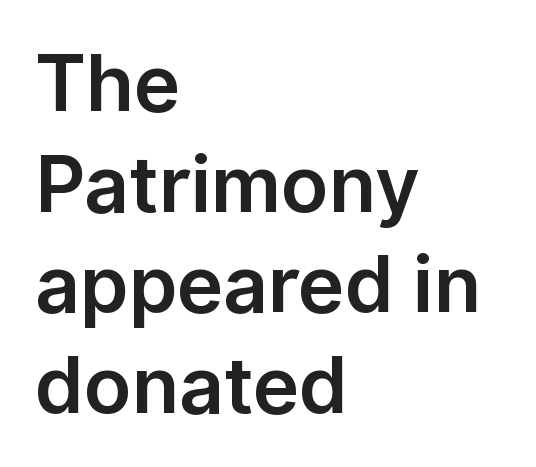
{"serif": "no", "italic": "no", "width": "normal", "stroke_contrast": "low", "x_height": "medium", "monospaced": "no", "underline": "no", "align": "left", "line_spacing": "normal", "line_spacing_ratio": 1.29, "letter_spacing": "normal", "letter_spacing_em": 0.0, "glyph_px": 78}
